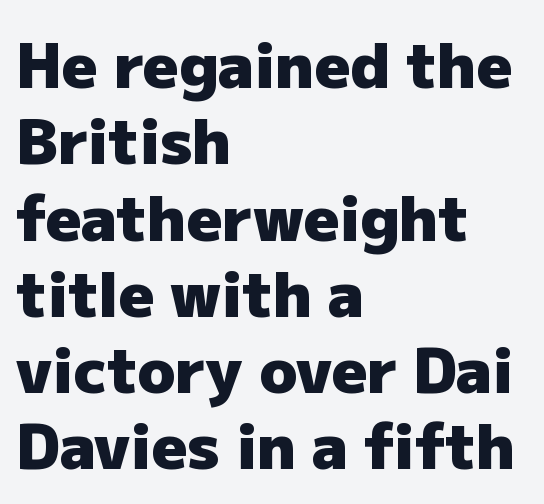
Q: Is the text bold? A: Yes.
Q: Is the text italic (slanted)? A: No, it is upright.
Q: Is the typeface a serif or a sans-serif typeface? A: Sans-serif.
Q: Is the text underlined? A: No.
Q: How is the paragraph aligned? A: Left-aligned.
Q: Is the spacing between letters normal or unusually wide? A: Normal.
Q: Width (condensed, normal, or wide)? A: Normal.
Q: Stroke contrast? A: Low.
Q: x-height? A: Medium.
Q: Monospaced? A: No.
